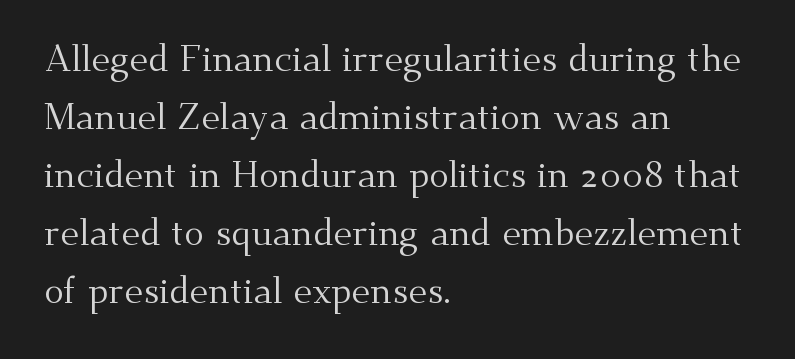
Q: Is the text bold? A: No.
Q: Is the text italic (slanted)? A: No, it is upright.
Q: Is the typeface a serif or a sans-serif typeface? A: Serif.
Q: Is the text underlined? A: No.
Q: How is the paragraph aligned? A: Left-aligned.
Q: Is the spacing between letters normal or unusually wide? A: Normal.
Q: Is the spacing between lines tight, normal or loose? A: Normal.
Q: Width (condensed, normal, or wide)? A: Normal.
Q: Stroke contrast? A: Medium.
Q: x-height? A: Small.
Q: Monospaced? A: No.
